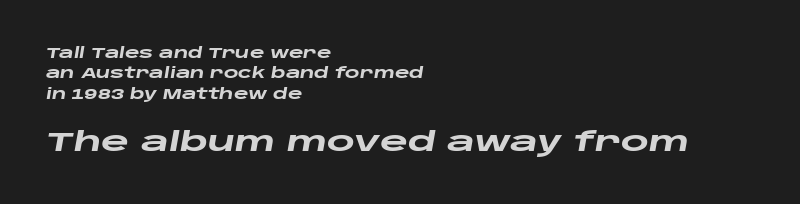
{"italic": "yes", "lean": "right", "slant_degrees": 10, "bold": "yes", "underline": "no", "align": "left", "line_spacing": "normal", "line_spacing_ratio": 1.46, "letter_spacing": "normal", "letter_spacing_em": 0.0, "larger_block": "second", "size_ratio": 1.93, "glyph_px": 27}
